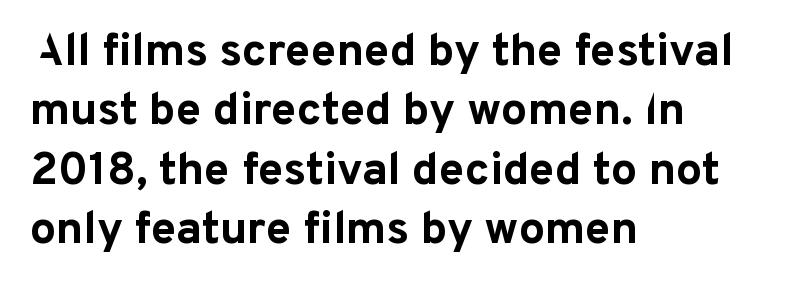
Q: Is the text bold? A: Yes.
Q: Is the text italic (slanted)? A: No, it is upright.
Q: Is the typeface a serif or a sans-serif typeface? A: Sans-serif.
Q: Is the text underlined? A: No.
Q: How is the paragraph aligned? A: Left-aligned.
Q: Is the spacing between letters normal or unusually wide? A: Normal.
Q: Is the spacing between lines tight, normal or loose? A: Normal.
Q: Width (condensed, normal, or wide)? A: Normal.
Q: Stroke contrast? A: Low.
Q: x-height? A: Medium.
Q: Monospaced? A: No.
